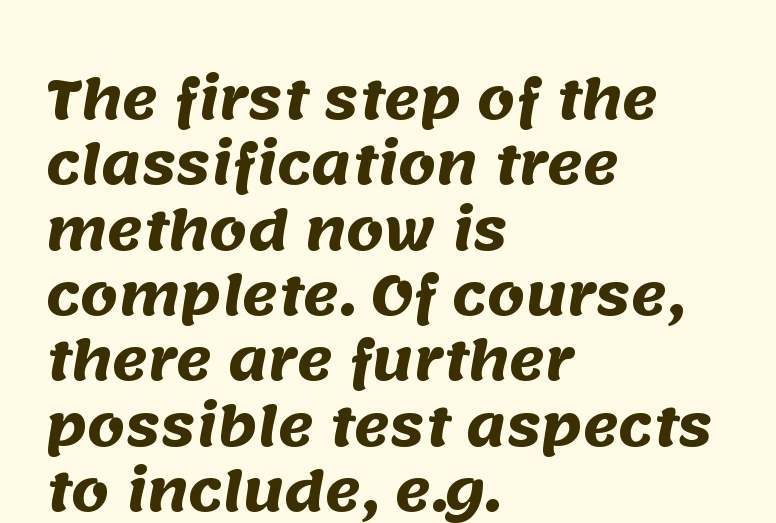
{"serif": "no", "bold": "yes", "weight": "heavy", "width": "normal", "stroke_contrast": "medium", "x_height": "large", "monospaced": "no", "underline": "no", "align": "left", "line_spacing_ratio": 1.21, "letter_spacing": "normal", "letter_spacing_em": 0.0, "glyph_px": 54}
